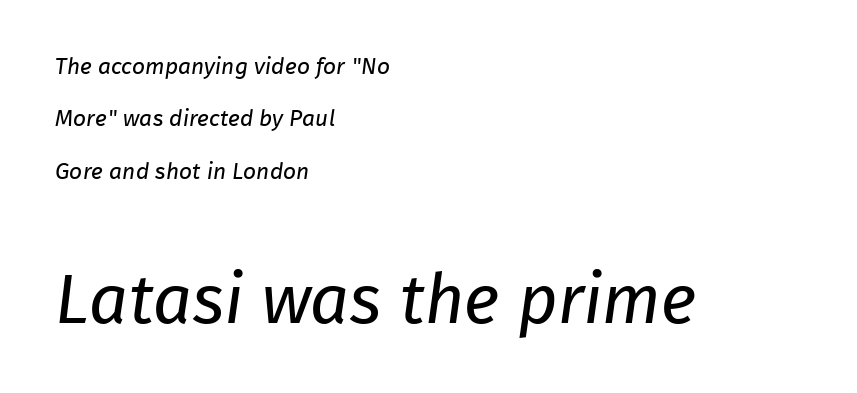
Note the varied advance widths — an 'i' is clearly narrower than an 'm'. The lower block of text is set noticeably larger than the block above it. The rendering shows plain stroke endings on the letterforms — a sans-serif design. Is the stroke heavy? The answer is a plain regular-or-lighter. If you drew a ruler down the left edge, every line would touch it. Notice the wide empty band between every row — that's loose leading.
